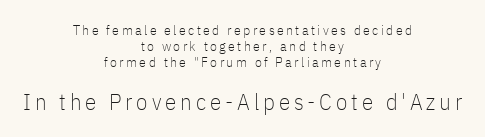
Q: Is the text bold? A: No.
Q: Is the text italic (slanted)? A: No, it is upright.
Q: Is the text underlined? A: No.
Q: How is the paragraph aligned? A: Centered.
Q: Is the spacing between lines tight, normal or loose? A: Tight.
Q: Which block of text is set in a larger size, the first (top) or the second (bottom)? A: The second (bottom) one.
